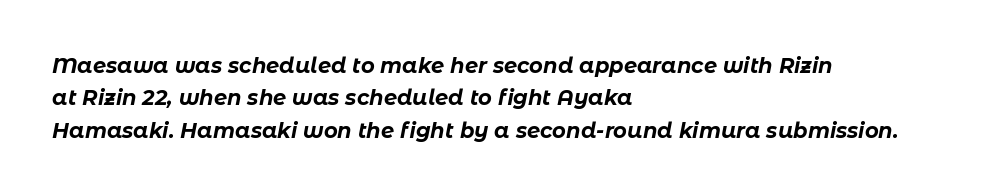
Compared with an ordinary text face, these strokes are far heavier — a full bold. The lines are quadded left. Honestly, there is no underline to notice here at all. This sample uses an oblique cut, with every glyph tilted off the vertical. The space between consecutive lines is moderate.
